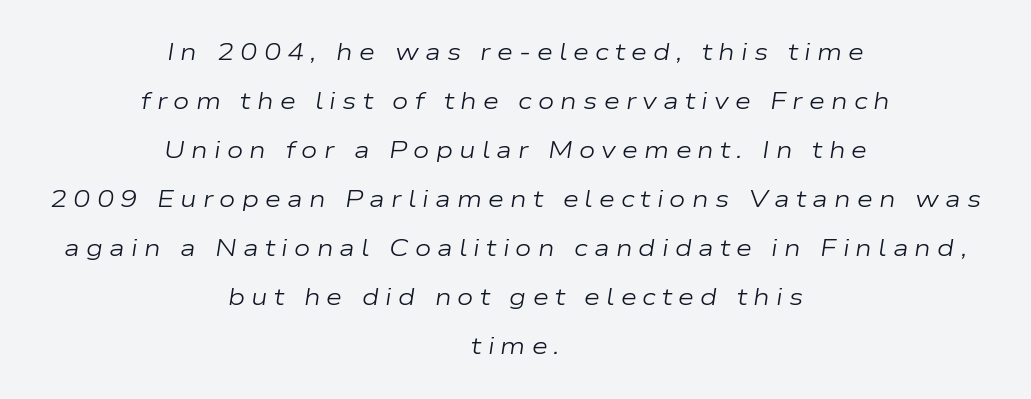
{"italic": "yes", "lean": "right", "slant_degrees": 9, "bold": "no", "underline": "no", "align": "center", "line_spacing": "loose", "line_spacing_ratio": 2.13, "letter_spacing": "wide", "letter_spacing_em": 0.27, "glyph_px": 23}
